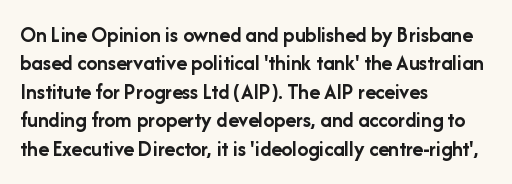
{"italic": "no", "bold": "yes", "underline": "no", "align": "left", "line_spacing": "normal", "line_spacing_ratio": 1.29, "letter_spacing": "normal", "letter_spacing_em": 0.0, "glyph_px": 22}
